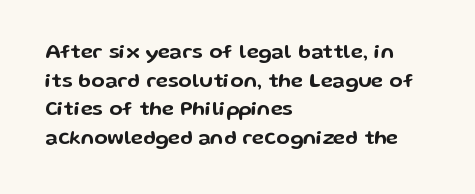
Every character sits straight up, as roman type does. The glyphs are unaccompanied by any horizontal stroke below them. Normally led — the rows are evenly, conventionally spaced. If you drew a ruler down the left edge, every line would touch it. The type is set solid horizontally, with unmodified tracking.
